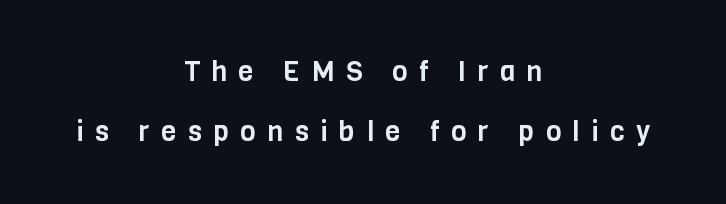
The foot of each line stays bare and open. Look at the tracking — it's clearly loosened, letters drifting apart. A typesetter would call this proportional, since set widths differ per character. Line starts and ends both wander, symmetrically. The typography opts for an upright posture over an oblique one.
